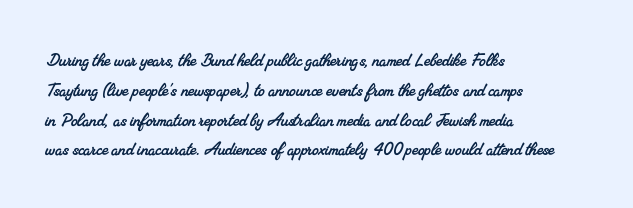
The image shows 21 px text type; set left-aligned, normal line spacing (1.42x), normal letter spacing, not underlined.
